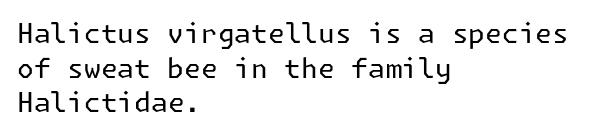
The block of text has a typical density, with ordinary space between rows. Which margin do the lines hug? The left one — the right edge is uneven. The space directly below the letters is spotless. This is the regular roman posture of the typeface. Does extra space separate the letters? No, they use regular spacing.
